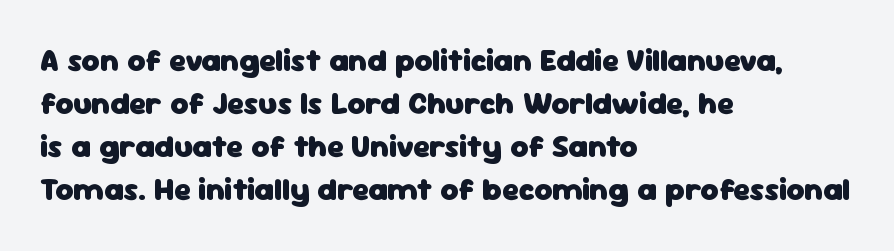
{"serif": "no", "italic": "no", "bold": "yes", "weight": "heavy", "width": "normal", "stroke_contrast": "low", "x_height": "medium", "monospaced": "no", "underline": "no", "align": "left", "line_spacing": "normal", "line_spacing_ratio": 1.39, "letter_spacing": "normal", "letter_spacing_em": 0.0, "glyph_px": 31}
